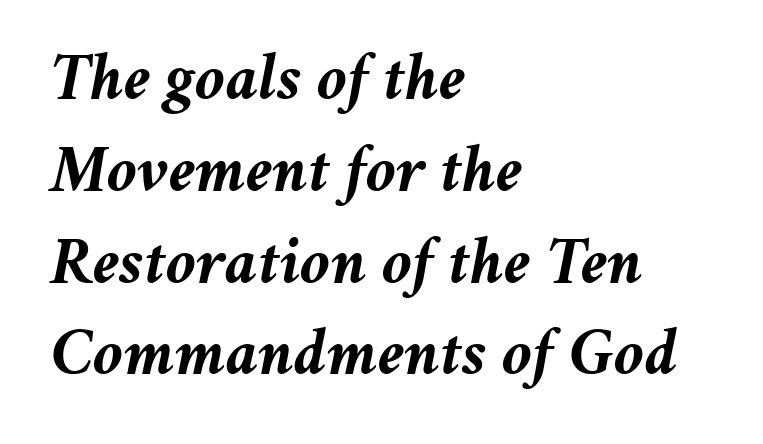
Q: Is the text bold? A: Yes.
Q: Is the text italic (slanted)? A: Yes, it leans right by about 11 degrees.
Q: Is the text underlined? A: No.
Q: How is the paragraph aligned? A: Left-aligned.
Q: Is the spacing between letters normal or unusually wide? A: Normal.
Q: Is the spacing between lines tight, normal or loose? A: Normal.
Q: Width (condensed, normal, or wide)? A: Normal.
Q: Stroke contrast? A: Medium.
Q: x-height? A: Medium.
Q: Monospaced? A: No.
